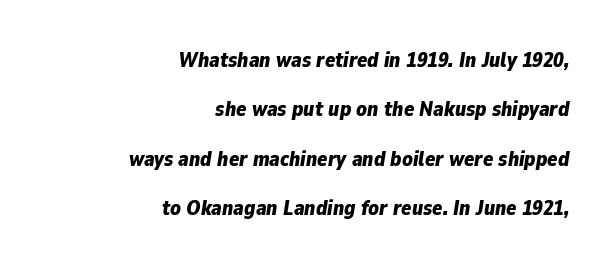
{"italic": "yes", "lean": "right", "slant_degrees": 9, "bold": "yes", "underline": "no", "align": "right", "line_spacing": "loose", "line_spacing_ratio": 2.35, "letter_spacing": "normal", "letter_spacing_em": 0.0, "glyph_px": 21}
